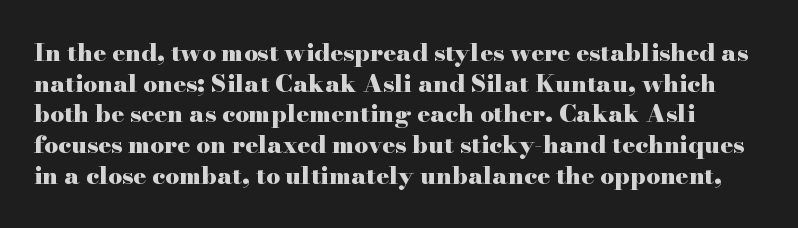
Q: Is the text bold? A: Yes.
Q: Is the text italic (slanted)? A: No, it is upright.
Q: Is the text underlined? A: No.
Q: Is the spacing between letters normal or unusually wide? A: Normal.
Q: Is the spacing between lines tight, normal or loose? A: Normal.
